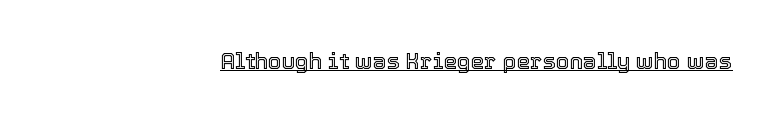
{"italic": "no", "underline": "yes", "align": "right", "letter_spacing": "normal", "letter_spacing_em": 0.0, "glyph_px": 22}
